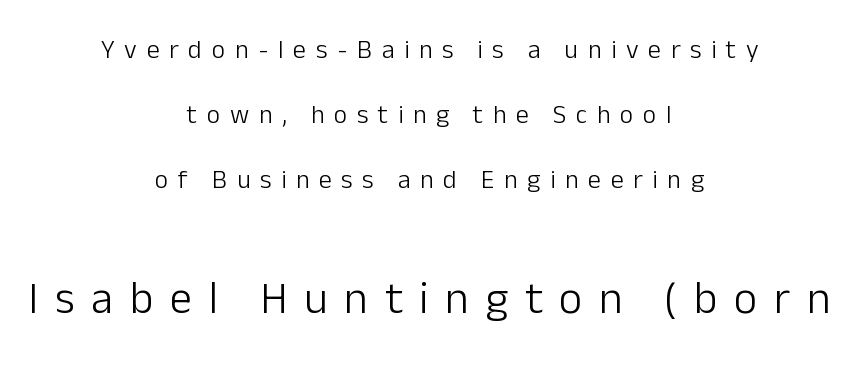
Tracking here is generous; glyphs stand well apart from one another. Bigger letters appear in the bottom chunk; the top chunk is reduced. If you measured baseline to baseline, you'd find a long distance. It's the straight-up-and-down kind of type. A typesetter would call this proportional, since set widths differ per character. Letterform terminals end flat and unadorned throughout the passage.
